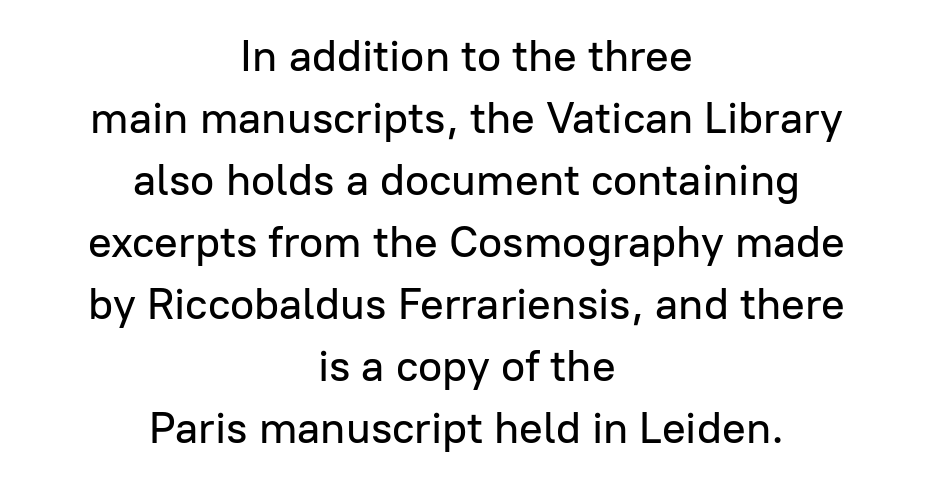
{"serif": "no", "italic": "no", "width": "normal", "stroke_contrast": "low", "x_height": "medium", "monospaced": "no", "underline": "no", "align": "center", "line_spacing": "normal", "line_spacing_ratio": 1.41, "letter_spacing": "normal", "letter_spacing_em": 0.0, "glyph_px": 44}
